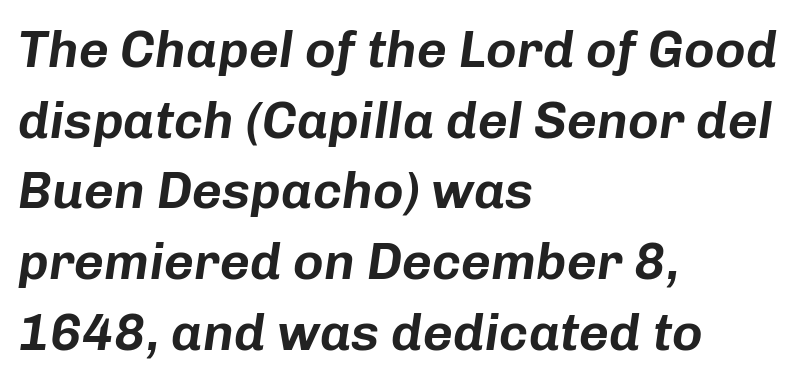
{"italic": "yes", "lean": "right", "slant_degrees": 8, "width": "normal", "stroke_contrast": "low", "x_height": "medium", "monospaced": "no", "underline": "no", "align": "left", "line_spacing": "normal", "line_spacing_ratio": 1.36, "letter_spacing": "normal", "letter_spacing_em": 0.0, "glyph_px": 52}
